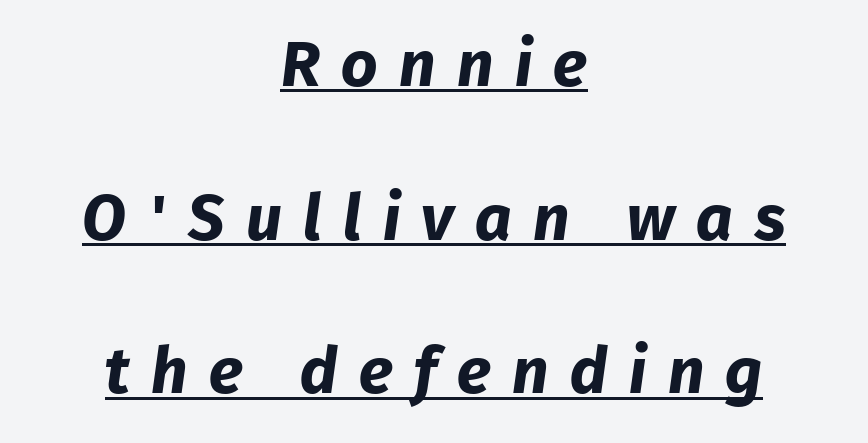
The image shows 64 px bold sans-serif type; set centered, loose line spacing (2.4x), unusually wide letter spacing (+0.33 em), underlined; low stroke contrast and a medium x-height.
